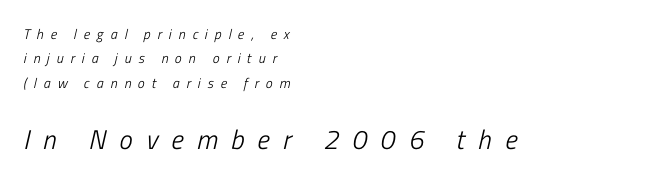
Q: Is the text bold? A: No.
Q: Is the text italic (slanted)? A: Yes, it leans right by about 13 degrees.
Q: Is the text underlined? A: No.
Q: How is the paragraph aligned? A: Left-aligned.
Q: Is the spacing between letters normal or unusually wide? A: Unusually wide.
Q: Which block of text is set in a larger size, the first (top) or the second (bottom)? A: The second (bottom) one.
